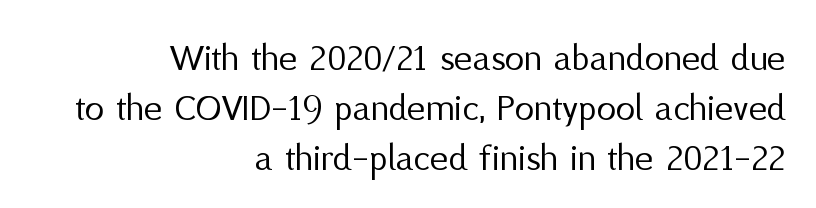
The image shows 39 px regular-weight sans-serif type, upright; set right-aligned, normal line spacing (1.28x), normal letter spacing, not underlined; medium stroke contrast and a medium x-height.
